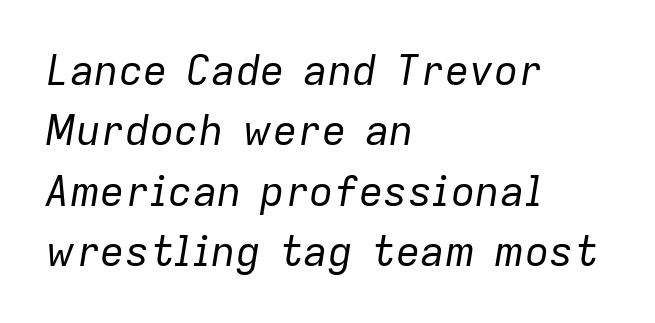
The letters are slanted; this is an italic face. Horizontal bands of white between lines are of average thickness. The line texture is even and compact thanks to regular tracking. Reading down the block, your eye returns to a fixed left position each line. Is this a fixed-width face? No — the glyphs have proportional, varying widths.
